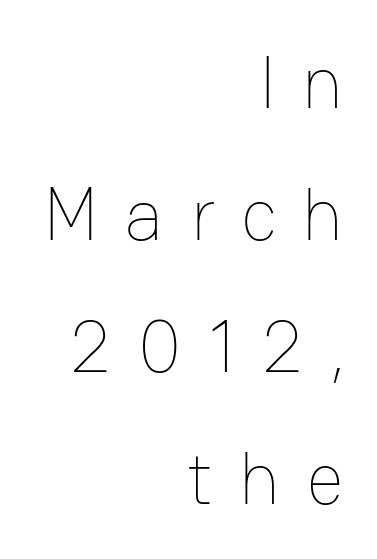
The image shows 75 px thin type, upright; set right-aligned, line spacing 1.76x, unusually wide letter spacing (+0.34 em), not underlined; low stroke contrast and a medium x-height.
